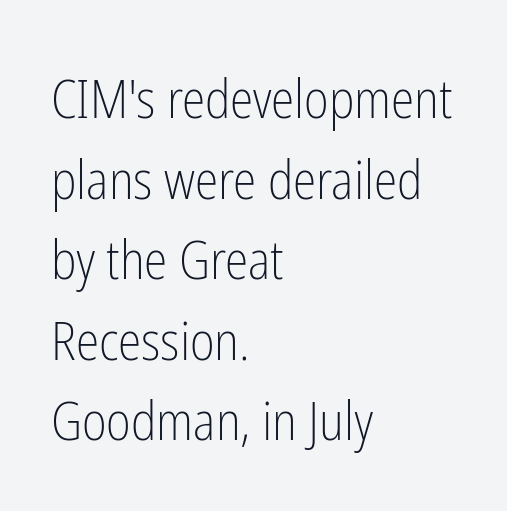
The image shows 53 px light, condensed sans-serif type, upright; set left-aligned, normal line spacing (1.52x), normal letter spacing, not underlined; low stroke contrast and a medium x-height.
